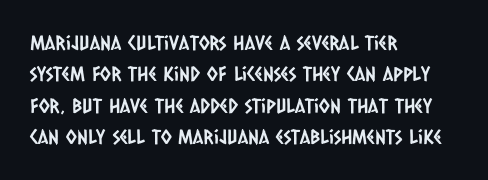
This sample keeps an unexceptional amount of space between lines. The type is set solid horizontally, with unmodified tracking. A clean baseline with only descenders dipping below it. All the whitespace from short lines collects on the right.
